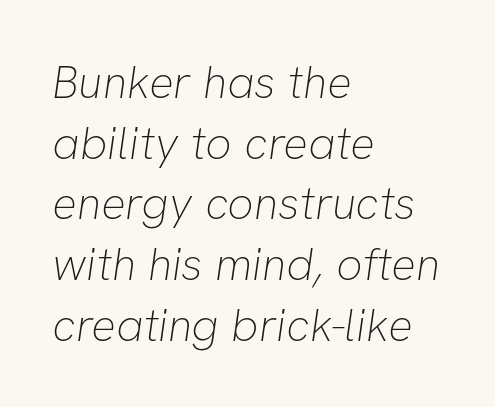
Each word holds together tightly as a unit, with standard inter-letter gaps. The typeface has the unassuming heft of standard copy or less. Plain, unruled lines of type. Horizontal bands of white between lines are of average thickness. Think of a printed novel: that variable character pitch is what you see here. This is sans-serif lettering, the kind often seen on screens and signage.
